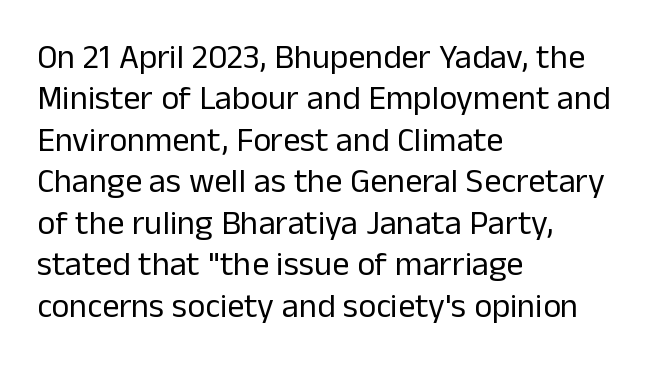
Heaviness? Minimal to ordinary, like unemphasized prose. Grotesque or geometric, the face here clearly has no serifs. Is there any slant? The stems are plumb. The glyphs are unaccompanied by any horizontal stroke below them. A typesetter would call this zero additional tracking.
